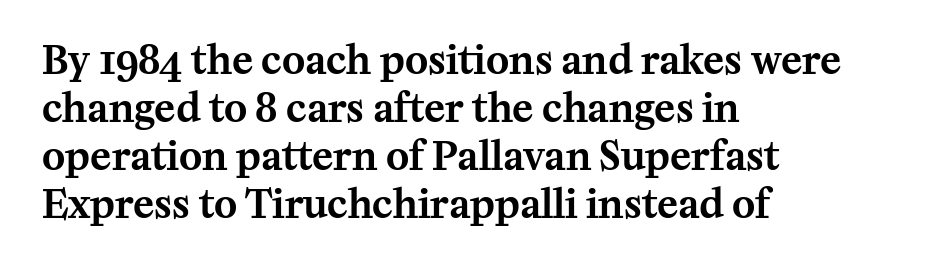
{"serif": "yes", "italic": "no", "width": "normal", "stroke_contrast": "medium", "x_height": "medium", "monospaced": "no", "underline": "no", "align": "left", "line_spacing_ratio": 1.23, "letter_spacing": "normal", "letter_spacing_em": 0.0, "glyph_px": 39}
